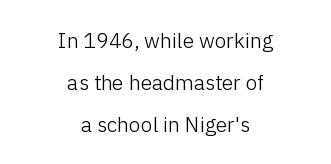
The image shows 21 px text type, upright; set centered, loose line spacing (2.0x), normal letter spacing, not underlined.
